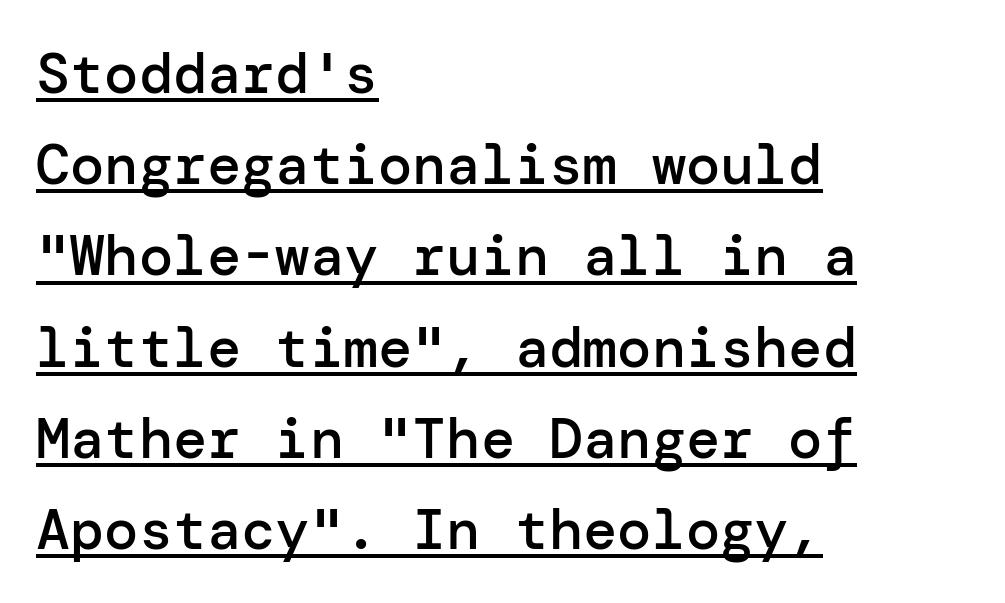
Q: Is the text bold? A: Semi-bold.
Q: Is the text italic (slanted)? A: No, it is upright.
Q: Is the typeface a serif or a sans-serif typeface? A: Sans-serif.
Q: Is the text underlined? A: Yes.
Q: How is the paragraph aligned? A: Left-aligned.
Q: Is the spacing between letters normal or unusually wide? A: Normal.
Q: Is the spacing between lines tight, normal or loose? A: Normal.
Q: Width (condensed, normal, or wide)? A: Normal.
Q: Stroke contrast? A: Low.
Q: x-height? A: Medium.
